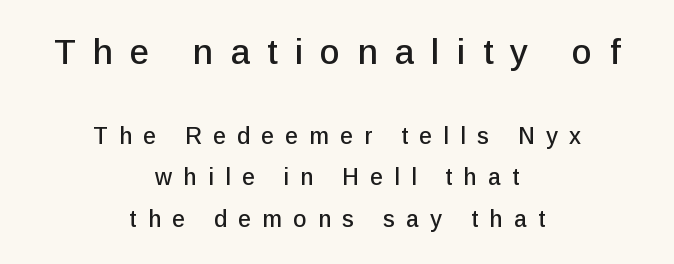
Here the designer chose a conventional face with non-uniform glyph widths. The more generous point size was reserved for the upper chunk. Serif or sans? Sans — the stroke terminals are bare. The zone under the glyphs is completely vacant. Teacher's note: observe the equal gaps on both sides — that is centered alignment. The letters stand straight up with perfectly vertical stems.
